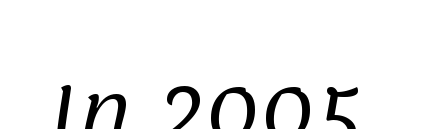
Q: Is the text bold? A: No.
Q: Is the typeface a serif or a sans-serif typeface? A: Sans-serif.
Q: Is the text underlined? A: Yes.
Q: Is the spacing between letters normal or unusually wide? A: Normal.
Q: Width (condensed, normal, or wide)? A: Normal.
Q: Stroke contrast? A: Low.
Q: x-height? A: Large.
Q: Monospaced? A: No.
